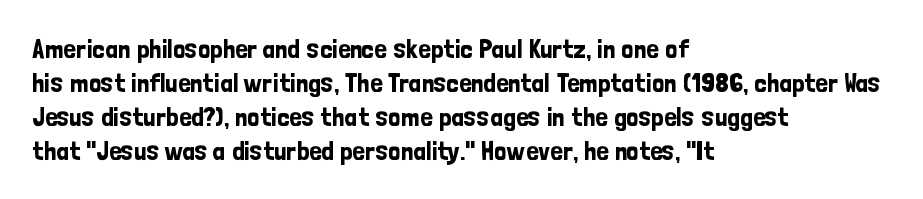
{"italic": "no", "underline": "no", "align": "left", "line_spacing": "normal", "line_spacing_ratio": 1.26, "letter_spacing": "normal", "letter_spacing_em": 0.0, "glyph_px": 27}
